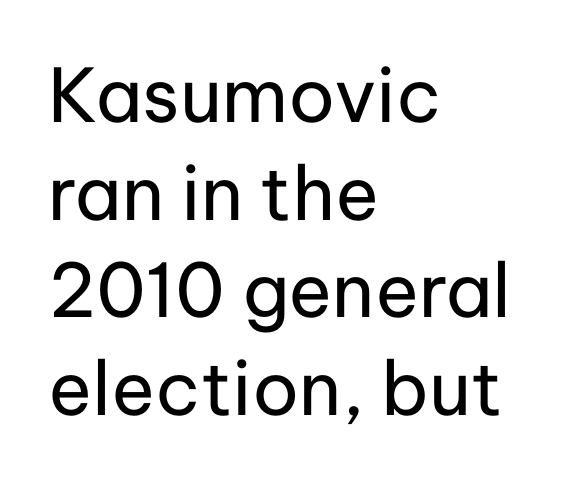
{"serif": "no", "italic": "no", "bold": "no", "weight": "regular", "width": "normal", "stroke_contrast": "low", "x_height": "medium", "monospaced": "no", "underline": "no", "align": "left", "line_spacing": "normal", "line_spacing_ratio": 1.32, "letter_spacing": "normal", "letter_spacing_em": 0.0, "glyph_px": 74}
